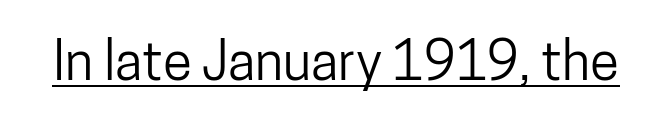
The image shows 53 px condensed sans-serif type, upright; set normal letter spacing, underlined; low stroke contrast and a medium x-height.
